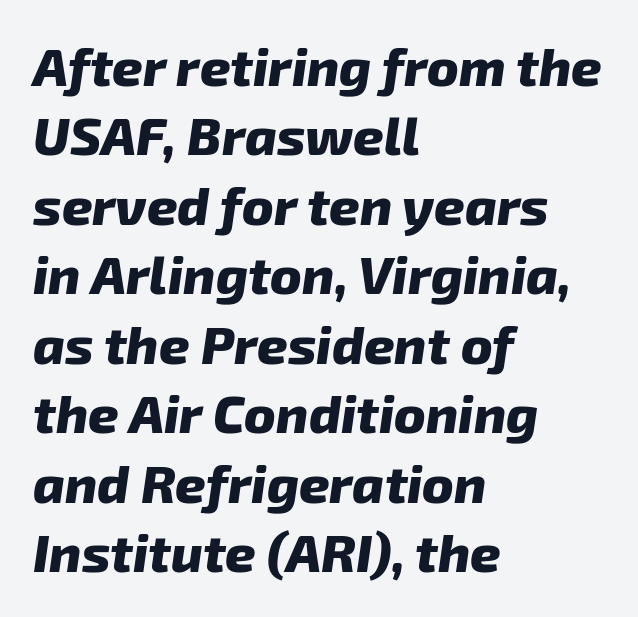
{"italic": "yes", "lean": "right", "slant_degrees": 8, "bold": "yes", "weight": "heavy", "width": "normal", "stroke_contrast": "low", "x_height": "medium", "monospaced": "no", "underline": "no", "align": "left", "line_spacing": "normal", "line_spacing_ratio": 1.31, "letter_spacing": "normal", "letter_spacing_em": 0.0, "glyph_px": 53}
